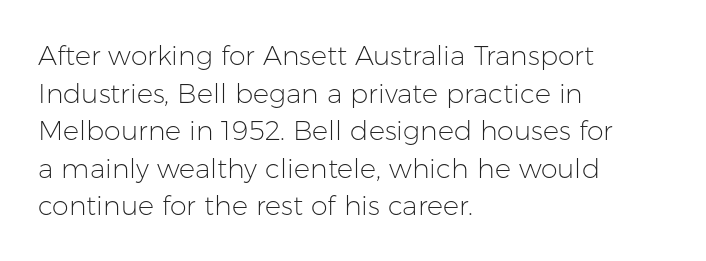
Notice how the stems are strictly vertical — no italics here. A bare baseline throughout the passage. Inter-character spacing is left at the font's built-in metrics. Vertical spacing — default. The ragged edge is on the right, which tells us the setting is flush left. The font sits on the lighter half of the weight spectrum, regular included.
